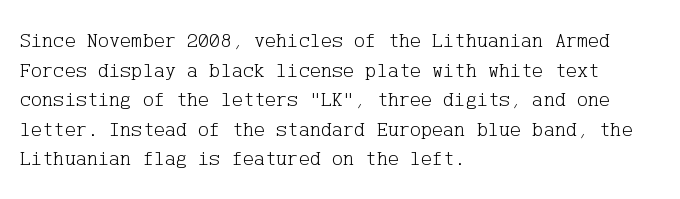
Q: Is the text bold? A: No.
Q: Is the text italic (slanted)? A: No, it is upright.
Q: Is the text underlined? A: No.
Q: How is the paragraph aligned? A: Left-aligned.
Q: Is the spacing between letters normal or unusually wide? A: Normal.
Q: Is the spacing between lines tight, normal or loose? A: Normal.
